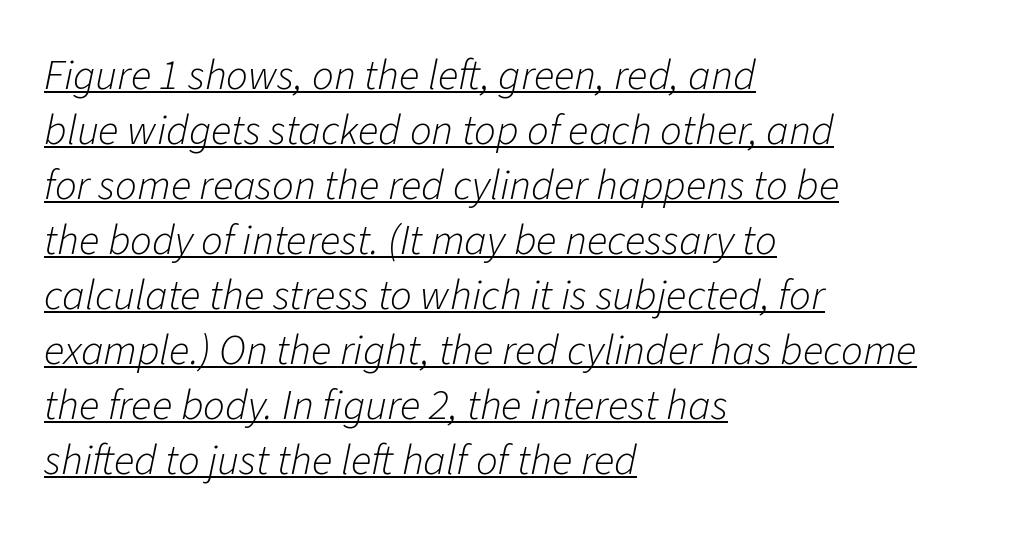
Q: Is the text bold? A: No.
Q: Is the text italic (slanted)? A: Yes, it leans right by about 11 degrees.
Q: Is the text underlined? A: Yes.
Q: How is the paragraph aligned? A: Left-aligned.
Q: Is the spacing between letters normal or unusually wide? A: Normal.
Q: Is the spacing between lines tight, normal or loose? A: Normal.
Q: Width (condensed, normal, or wide)? A: Normal.
Q: Stroke contrast? A: Low.
Q: x-height? A: Medium.
Q: Monospaced? A: No.
